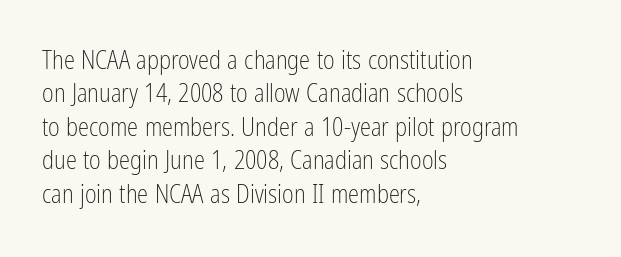
Q: Is the text bold? A: No.
Q: Is the text italic (slanted)? A: No, it is upright.
Q: Is the text underlined? A: No.
Q: How is the paragraph aligned? A: Left-aligned.
Q: Is the spacing between letters normal or unusually wide? A: Normal.
Q: Is the spacing between lines tight, normal or loose? A: Normal.
